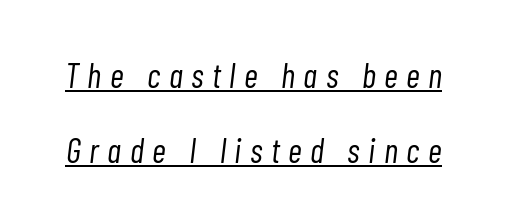
{"italic": "yes", "lean": "right", "slant_degrees": 7, "bold": "no", "weight": "light", "width": "condensed", "stroke_contrast": "low", "x_height": "medium", "monospaced": "no", "underline": "yes", "line_spacing": "loose", "line_spacing_ratio": 2.2, "letter_spacing": "wide", "letter_spacing_em": 0.25, "glyph_px": 34}
